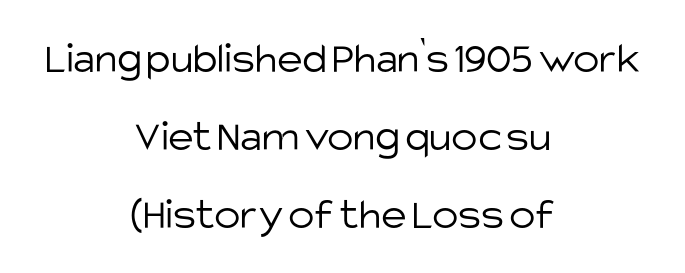
The image shows 44 px light sans-serif type, upright; set centered, line spacing 1.77x, normal letter spacing, not underlined; low stroke contrast and a large x-height.
